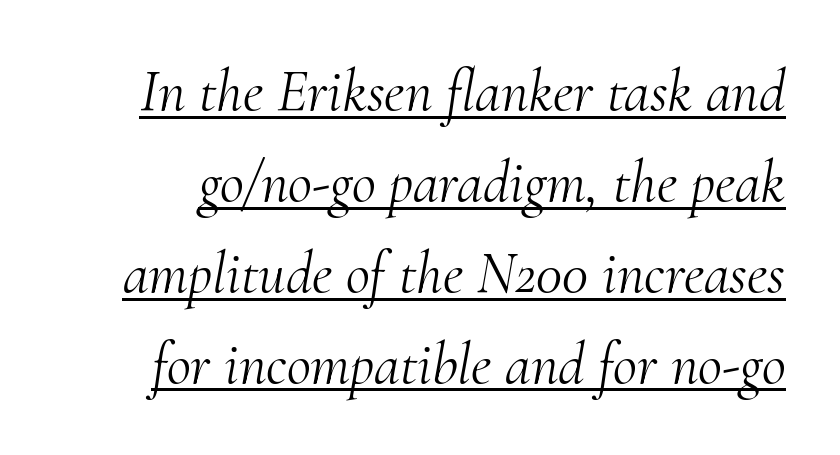
{"serif": "yes", "italic": "yes", "lean": "right", "slant_degrees": 10, "bold": "no", "weight": "light", "width": "normal", "stroke_contrast": "medium", "x_height": "small", "monospaced": "no", "underline": "yes", "line_spacing": "normal", "line_spacing_ratio": 1.54, "letter_spacing": "normal", "letter_spacing_em": 0.0, "glyph_px": 59}
